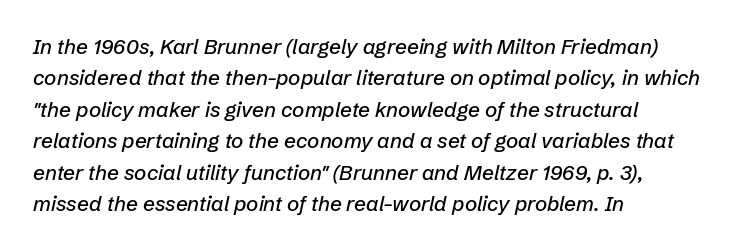
Q: Is the text italic (slanted)? A: Yes, it leans right by about 12 degrees.
Q: Is the text underlined? A: No.
Q: How is the paragraph aligned? A: Left-aligned.
Q: Is the spacing between letters normal or unusually wide? A: Normal.
Q: Is the spacing between lines tight, normal or loose? A: Normal.
